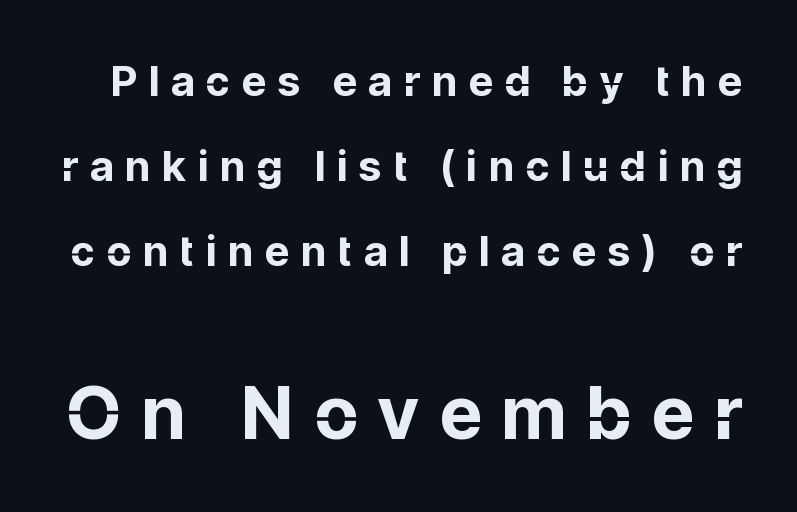
The image shows 73 px bold sans-serif type, upright; set loose line spacing (2.02x), unusually wide letter spacing (+0.29 em), not underlined; the second (bottom) block is 1.74x larger; low stroke contrast and a medium x-height.
